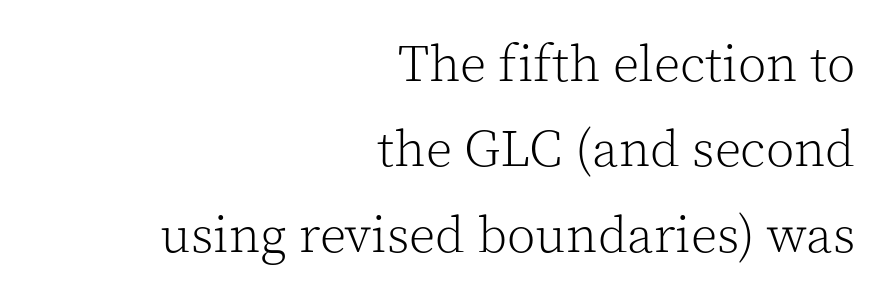
Q: Is the text bold? A: No.
Q: Is the text italic (slanted)? A: No, it is upright.
Q: Is the typeface a serif or a sans-serif typeface? A: Serif.
Q: Is the text underlined? A: No.
Q: How is the paragraph aligned? A: Right-aligned.
Q: Is the spacing between letters normal or unusually wide? A: Normal.
Q: Is the spacing between lines tight, normal or loose? A: Normal.
Q: Width (condensed, normal, or wide)? A: Normal.
Q: x-height? A: Medium.
Q: Monospaced? A: No.
